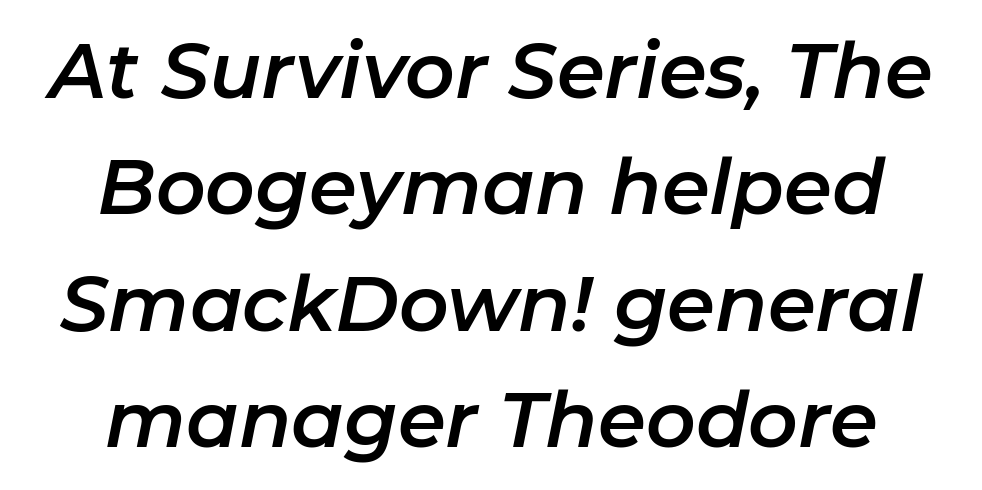
Q: Is the text italic (slanted)? A: Yes, it leans right by about 11 degrees.
Q: Is the text underlined? A: No.
Q: How is the paragraph aligned? A: Centered.
Q: Is the spacing between letters normal or unusually wide? A: Normal.
Q: Is the spacing between lines tight, normal or loose? A: Normal.
Q: Width (condensed, normal, or wide)? A: Normal.
Q: Stroke contrast? A: Low.
Q: x-height? A: Medium.
Q: Monospaced? A: No.
